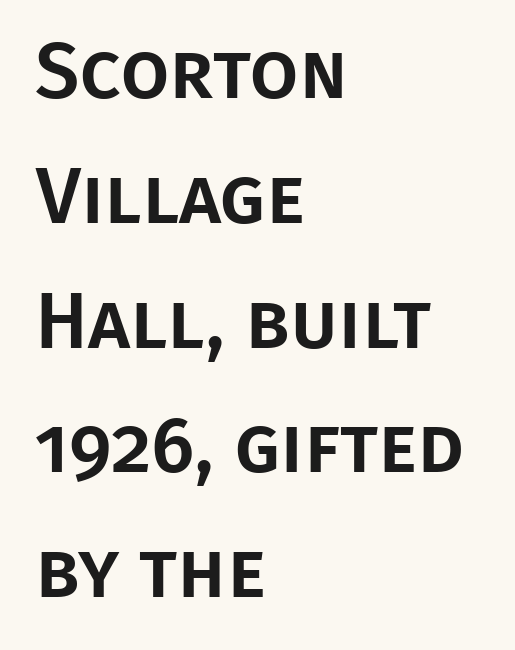
The image shows 79 px sans-serif type, upright; set left-aligned, normal line spacing (1.58x), normal letter spacing, not underlined; low stroke contrast and a large x-height.
